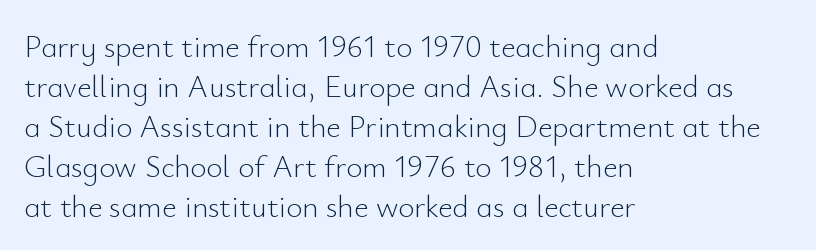
A normal amount of white space separates one row of letters from the next. Descender tails drop into unmarked territory. The typesetter chose a ragged-right arrangement here. You could not count columns in this text — the font is proportionally spaced. This rendering leaves character spacing at its baseline value. The cut favours lightness, reaching ordinary text weight at its darkest.
